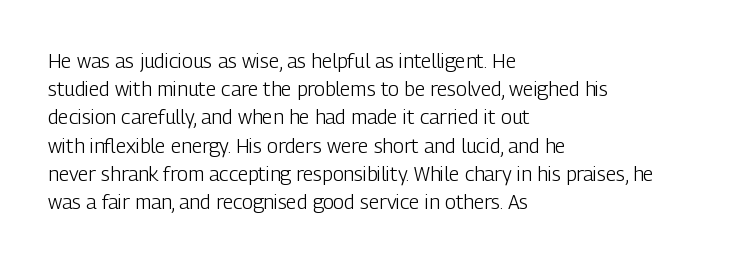
Nobody drew a line under any word here. When letters stand straight like this, we call the style roman or upright. The lines sit at an ordinary, default distance from one another. Summary of weight: not heavy and not bold.
